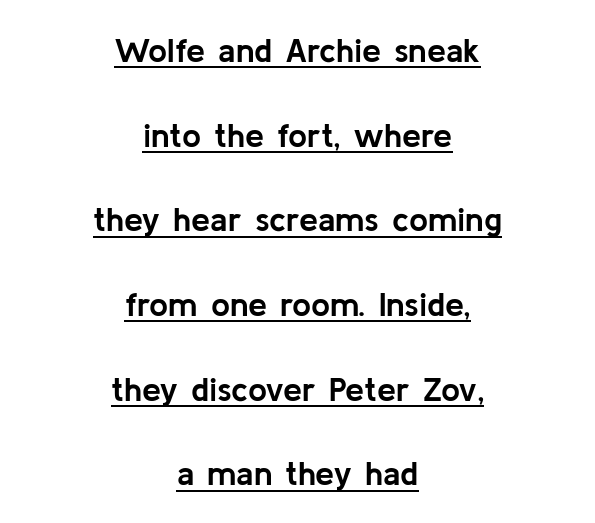
Does extra space separate the letters? No, they use regular spacing. Are there feet on the stems? There aren't — it's a sans. The specimen includes a rule beneath the text block's lines. Set as a true bold cut, around the 700 mark. A great deal of white space separates one row of letters from the next.
